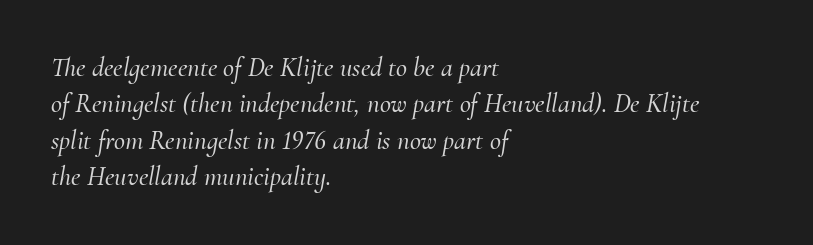
The rows are spaced the way most documents space them. An italicized treatment has been applied to the whole sample. Alignment: flush left. Bare-footed words on every line. Characters follow at the spacing the type designer built in.
